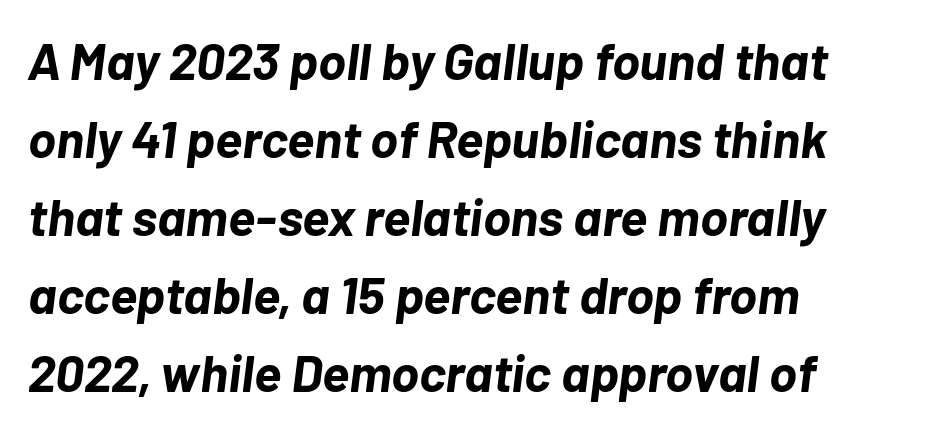
{"italic": "yes", "lean": "right", "slant_degrees": 7, "bold": "yes", "weight": "bold", "width": "normal", "stroke_contrast": "low", "x_height": "medium", "monospaced": "no", "underline": "no", "align": "left", "line_spacing": "normal", "line_spacing_ratio": 1.5, "letter_spacing": "normal", "letter_spacing_em": 0.0, "glyph_px": 52}
